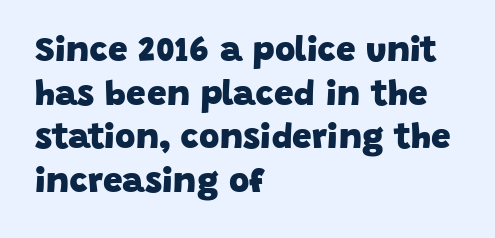
Q: Is the text bold? A: Yes.
Q: Is the typeface a serif or a sans-serif typeface? A: Sans-serif.
Q: Is the text underlined? A: No.
Q: How is the paragraph aligned? A: Left-aligned.
Q: Is the spacing between letters normal or unusually wide? A: Normal.
Q: Is the spacing between lines tight, normal or loose? A: Normal.
Q: Width (condensed, normal, or wide)? A: Normal.
Q: Stroke contrast? A: Low.
Q: x-height? A: Large.
Q: Monospaced? A: No.
